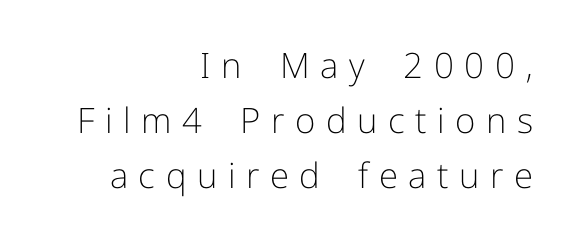
The image shows 35 px light sans-serif type, upright; set right-aligned, normal line spacing (1.57x), unusually wide letter spacing (+0.3 em), not underlined; low stroke contrast and a medium x-height.
